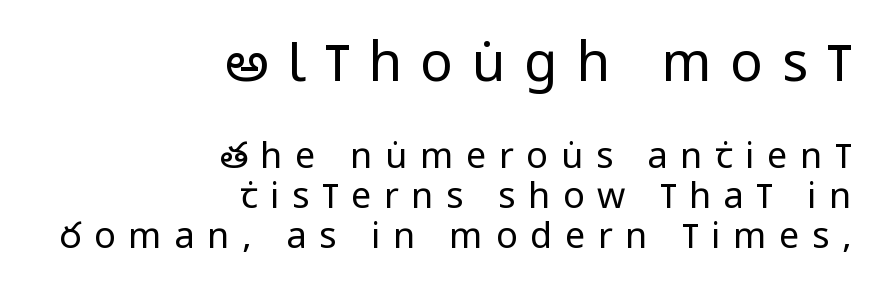
The image shows 54 px regular-weight, condensed sans-serif type, upright; set right-aligned, tight line spacing (1.11x), unusually wide letter spacing (+0.35 em), not underlined; the first (top) block is 1.5x larger; low stroke contrast and a large x-height.
